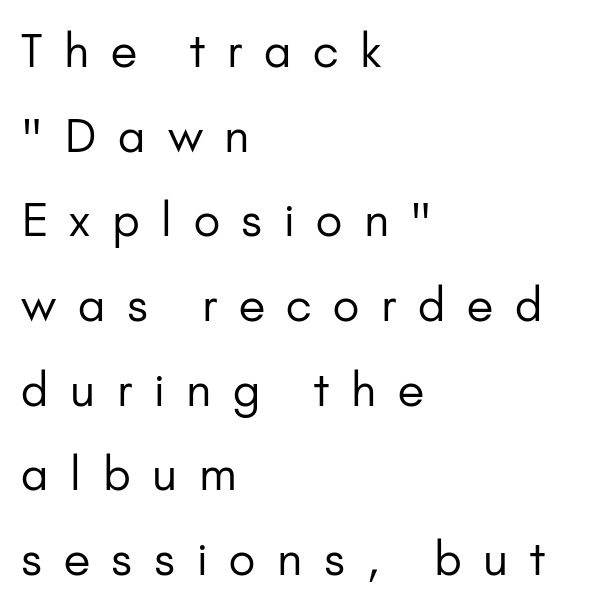
The passage shown is not underscored anywhere. Caption: expanded tracking, letters set apart. The letters advance in unequal steps, a hallmark of proportional type. Vertical strokes here are truly vertical.
